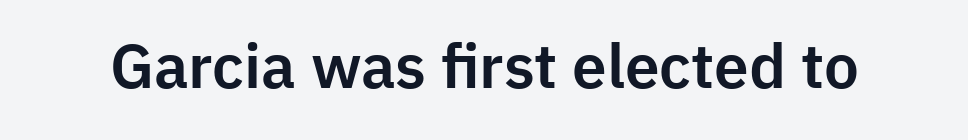
The rendering keeps characters at their native spacing. Style check: upright. The passage shown is typed in a proportional face where columns would drift. The text was rendered using a sans face with plain stroke endings.
